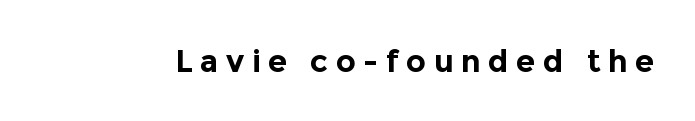
The image shows 31 px bold sans-serif type, upright; set unusually wide letter spacing (+0.24 em), not underlined; a medium x-height.
